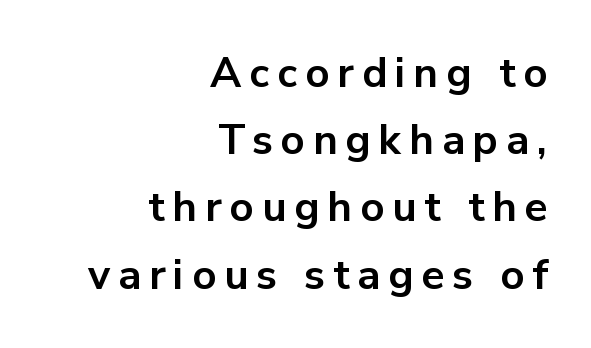
The compositor pushed each line to the right boundary. The letters stand straight up with perfectly vertical stems. Here the designer chose a conventional face with non-uniform glyph widths. Regarding serifs, this sample does without them. Check under the words: just untouched page.
